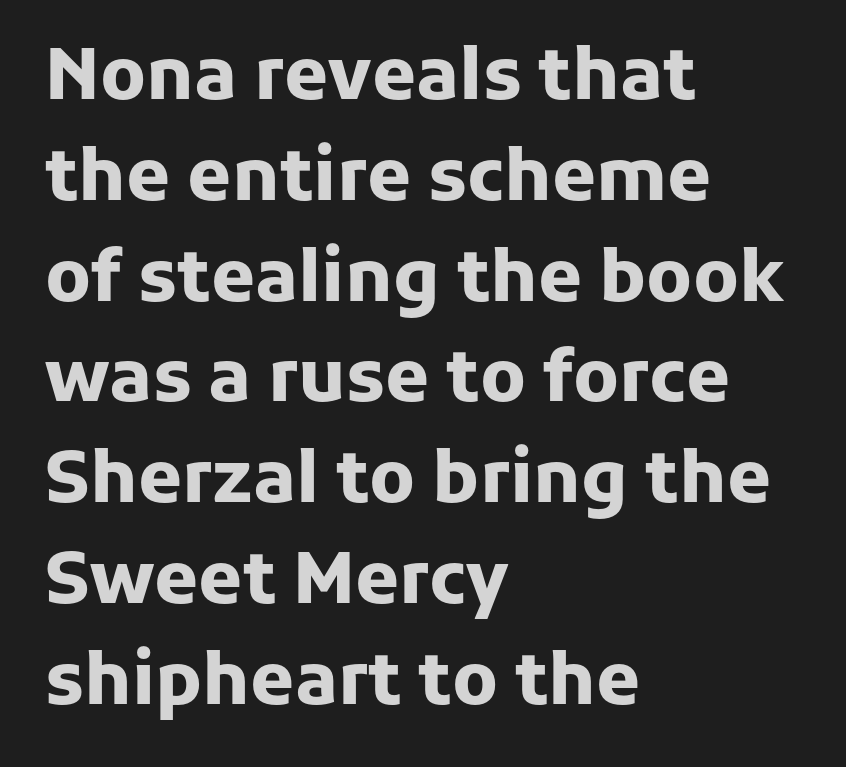
{"serif": "no", "italic": "no", "bold": "yes", "weight": "heavy", "width": "normal", "stroke_contrast": "low", "x_height": "medium", "monospaced": "no", "underline": "no", "align": "left", "line_spacing": "normal", "line_spacing_ratio": 1.42, "letter_spacing": "normal", "letter_spacing_em": 0.0, "glyph_px": 71}
